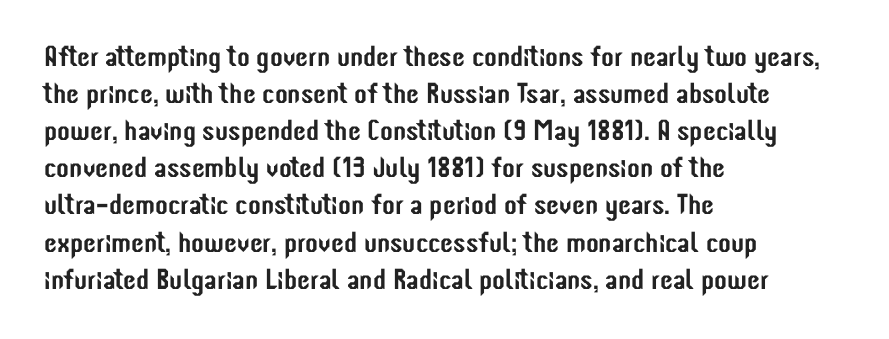
Glyph-to-glyph distance matches everyday printed text. Vertically, the passage feels balanced, rows spaced as you'd expect. Stroke terminals: plain, sans-serif. Check the space under the baseline: it is left empty. No italicization has been applied; the sample stays upright. Horizontal alignment here is leftward, the default for most running prose.
